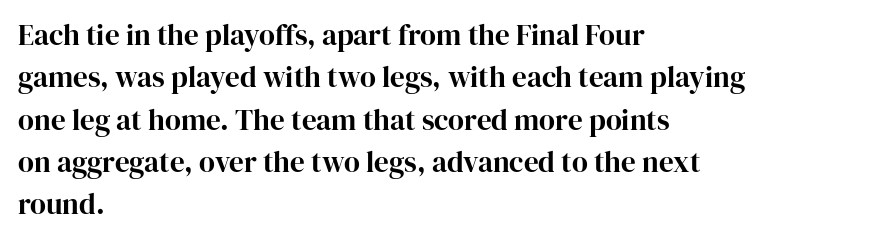
Q: Is the text italic (slanted)? A: No, it is upright.
Q: Is the typeface a serif or a sans-serif typeface? A: Serif.
Q: Is the text underlined? A: No.
Q: How is the paragraph aligned? A: Left-aligned.
Q: Is the spacing between letters normal or unusually wide? A: Normal.
Q: Is the spacing between lines tight, normal or loose? A: Normal.
Q: Width (condensed, normal, or wide)? A: Normal.
Q: Stroke contrast? A: High.
Q: x-height? A: Medium.
Q: Monospaced? A: No.
